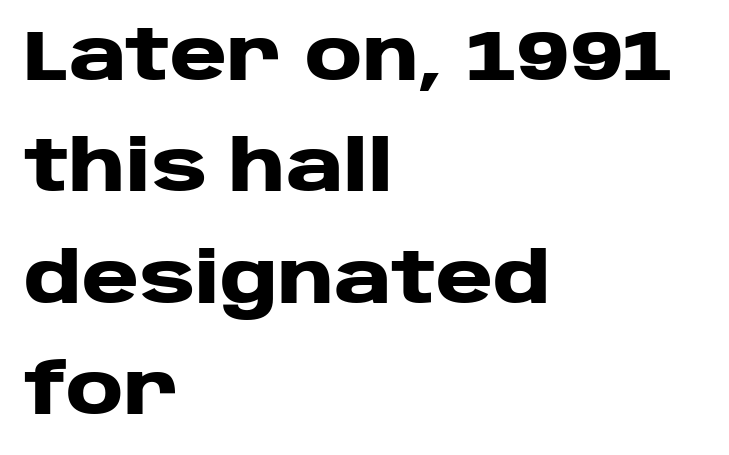
Italic: no, the glyphs are upright roman. Think of a printed novel: that variable character pitch is what you see here. Every row of glyphs begins at an identical x-position on the left. The space beneath each line is pristine and unruled. Line spacing here is normal. The passage shown is emphatically bold.
